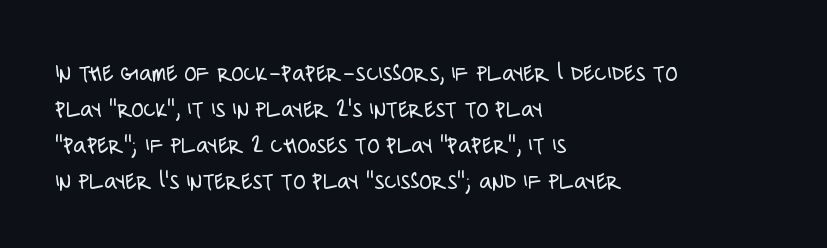
{"italic": "no", "bold": "no", "underline": "no", "align": "left", "line_spacing": "normal", "line_spacing_ratio": 1.44, "letter_spacing": "normal", "letter_spacing_em": 0.0, "glyph_px": 25}
